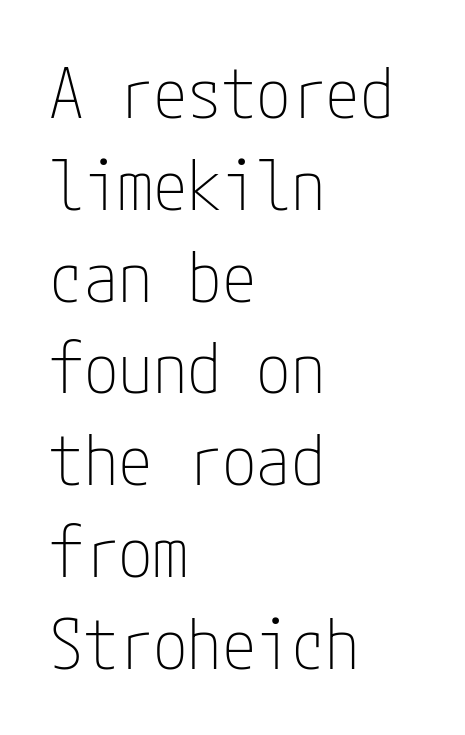
Q: Is the text bold? A: No.
Q: Is the text italic (slanted)? A: No, it is upright.
Q: Is the typeface a serif or a sans-serif typeface? A: Sans-serif.
Q: Is the text underlined? A: No.
Q: How is the paragraph aligned? A: Left-aligned.
Q: Is the spacing between letters normal or unusually wide? A: Normal.
Q: Is the spacing between lines tight, normal or loose? A: Normal.
Q: Width (condensed, normal, or wide)? A: Condensed.
Q: Stroke contrast? A: Low.
Q: x-height? A: Medium.
